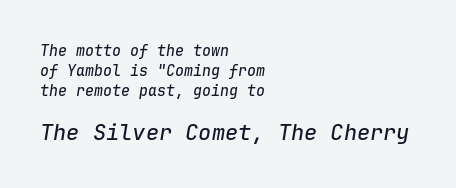
The image shows 22 px text type, italic (leaning right); set left-aligned, normal line spacing (1.33x), normal letter spacing, not underlined; the second (bottom) block is 1.47x larger.
